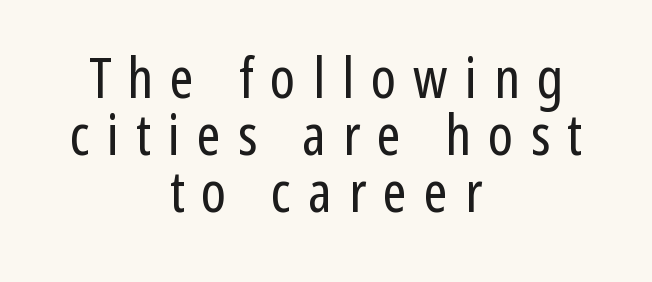
Q: Is the text bold? A: No.
Q: Is the text italic (slanted)? A: No, it is upright.
Q: Is the typeface a serif or a sans-serif typeface? A: Sans-serif.
Q: Is the text underlined? A: No.
Q: How is the paragraph aligned? A: Centered.
Q: Is the spacing between letters normal or unusually wide? A: Unusually wide.
Q: Is the spacing between lines tight, normal or loose? A: Tight.
Q: Width (condensed, normal, or wide)? A: Condensed.
Q: Stroke contrast? A: Low.
Q: x-height? A: Medium.
Q: Monospaced? A: No.
